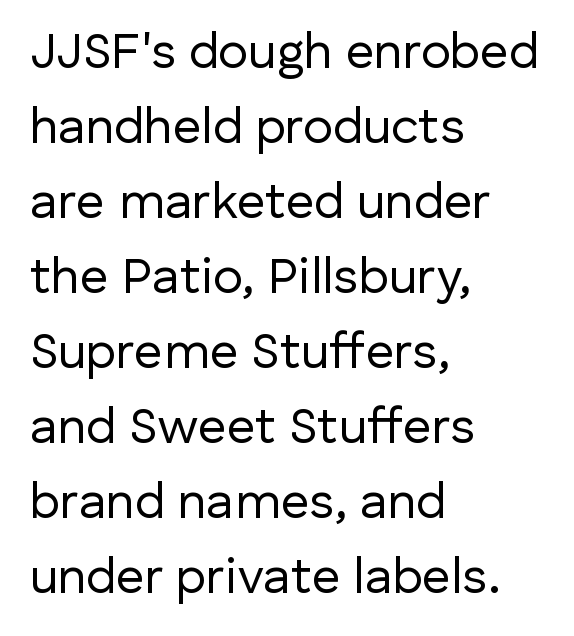
The typesetting does not lean heavy: it is not bold. Left-aligned paragraph, ragged on the right. A typesetter would label this face a sans. It's the straight-up-and-down kind of type. Lines of text with bare space underneath. A typesetter would call this leading conventional body-copy spacing.
